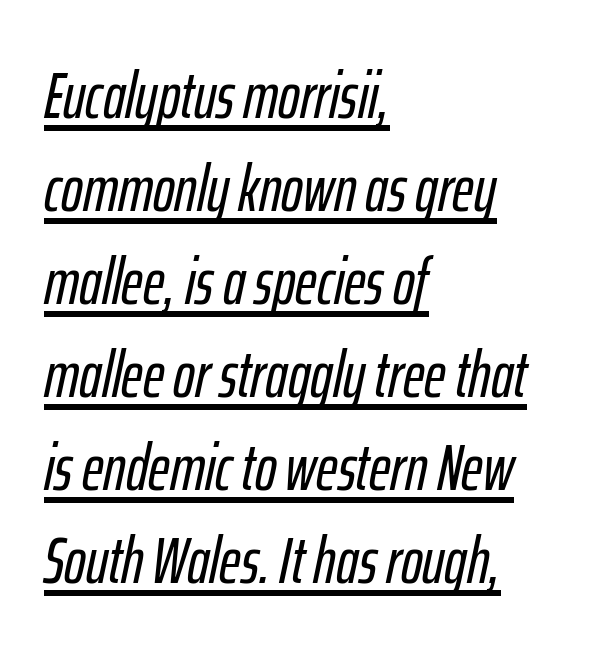
Tall strokes in this sample are angled rather than plumb. The letterforms sit shoulder to shoulder at normal distance. The paragraph shown leans on its left margin. Caption: lettering with a line underneath. Think of a printed novel: that variable character pitch is what you see here.
